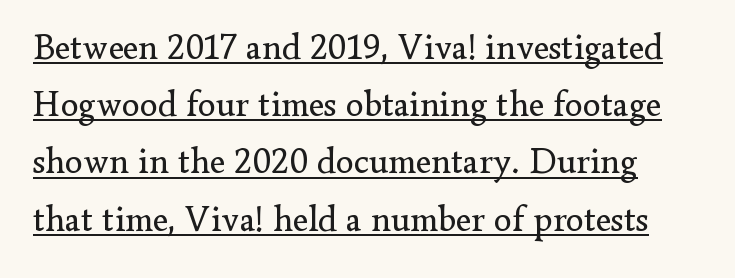
{"serif": "yes", "italic": "no", "bold": "no", "weight": "regular", "width": "normal", "stroke_contrast": "low", "x_height": "small", "monospaced": "no", "underline": "yes", "line_spacing": "normal", "line_spacing_ratio": 1.59, "letter_spacing": "normal", "letter_spacing_em": 0.0, "glyph_px": 36}
